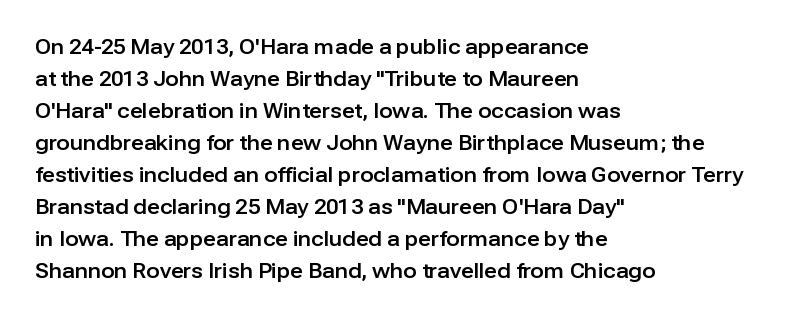
Q: Is the text italic (slanted)? A: No, it is upright.
Q: Is the text underlined? A: No.
Q: How is the paragraph aligned? A: Left-aligned.
Q: Is the spacing between letters normal or unusually wide? A: Normal.
Q: Is the spacing between lines tight, normal or loose? A: Normal.
